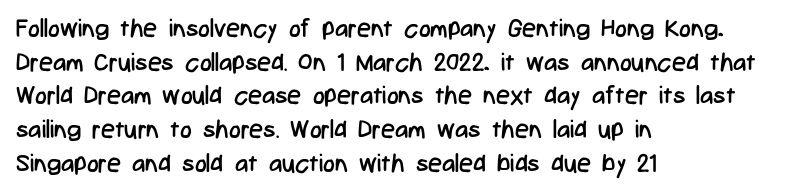
The image shows 25 px text type, upright; set left-aligned, normal line spacing (1.35x), normal letter spacing, not underlined.
